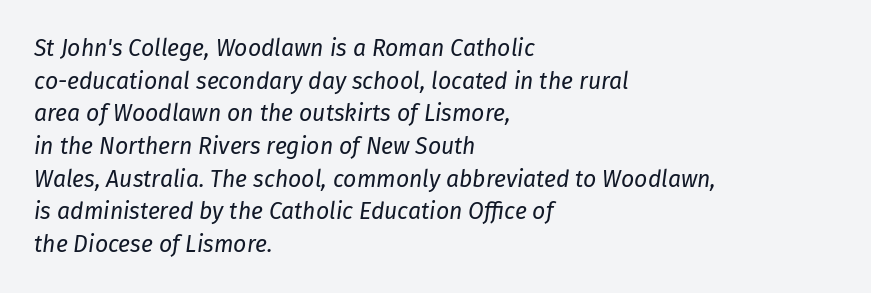
{"italic": "yes", "lean": "right", "slant_degrees": 8, "bold": "no", "underline": "no", "align": "left", "line_spacing": "normal", "line_spacing_ratio": 1.42, "letter_spacing": "normal", "letter_spacing_em": 0.0, "glyph_px": 23}
